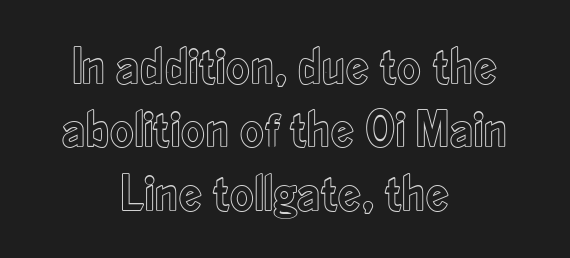
{"italic": "no", "width": "condensed", "x_height": "small", "monospaced": "no", "underline": "no", "align": "center", "line_spacing_ratio": 1.22, "letter_spacing": "normal", "letter_spacing_em": 0.0, "glyph_px": 52}
